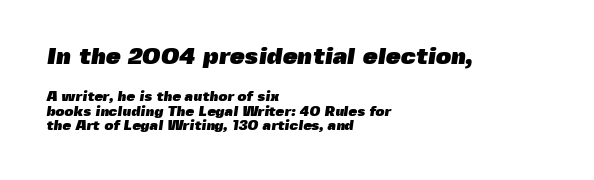
Q: Is the text bold? A: Yes.
Q: Is the text underlined? A: No.
Q: How is the paragraph aligned? A: Left-aligned.
Q: Is the spacing between letters normal or unusually wide? A: Normal.
Q: Is the spacing between lines tight, normal or loose? A: Tight.
Q: Which block of text is set in a larger size, the first (top) or the second (bottom)? A: The first (top) one.
